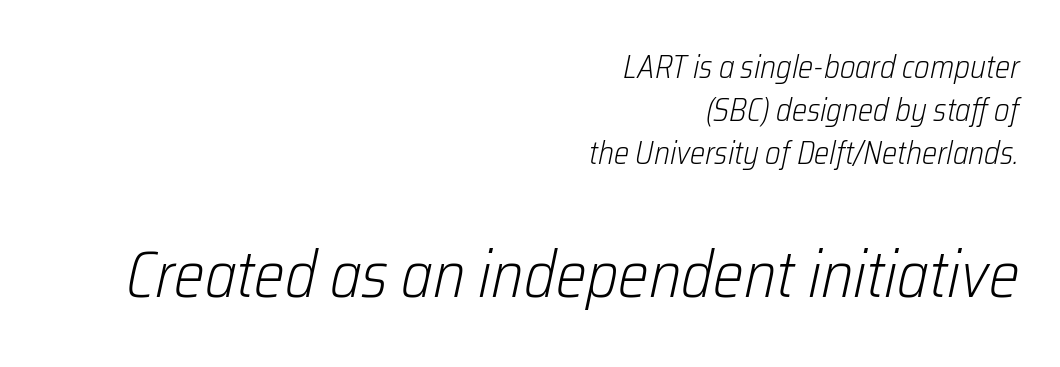
You could not count columns in this text — the font is proportionally spaced. In terms of leading, this rendering sits right in the middle. Scale increases going downward across the two blocks. Tracking here is standard; glyphs follow each other at the usual distance.
